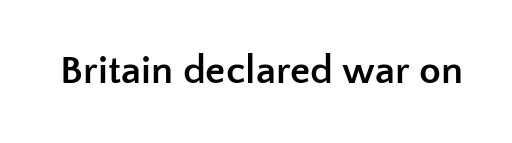
{"serif": "no", "italic": "no", "bold": "yes", "weight": "semibold", "width": "normal", "stroke_contrast": "low", "x_height": "medium", "monospaced": "no", "underline": "no", "letter_spacing": "normal", "letter_spacing_em": 0.0, "glyph_px": 40}
